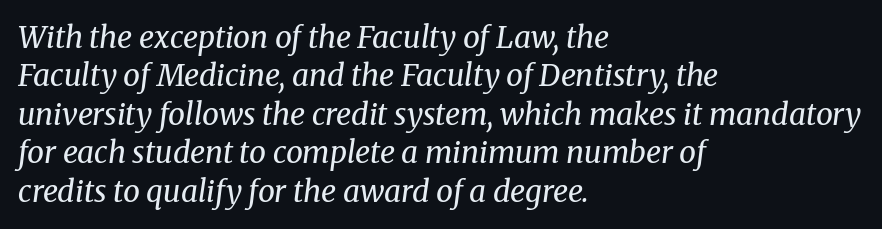
The vertical gap from one line to the next is medium. Regarding serifs, this sample has them. Descenders hang freely into open space. Is this a heavy cut? Hardly; it is regular or lighter. The specimen reads as italic at a glance.
